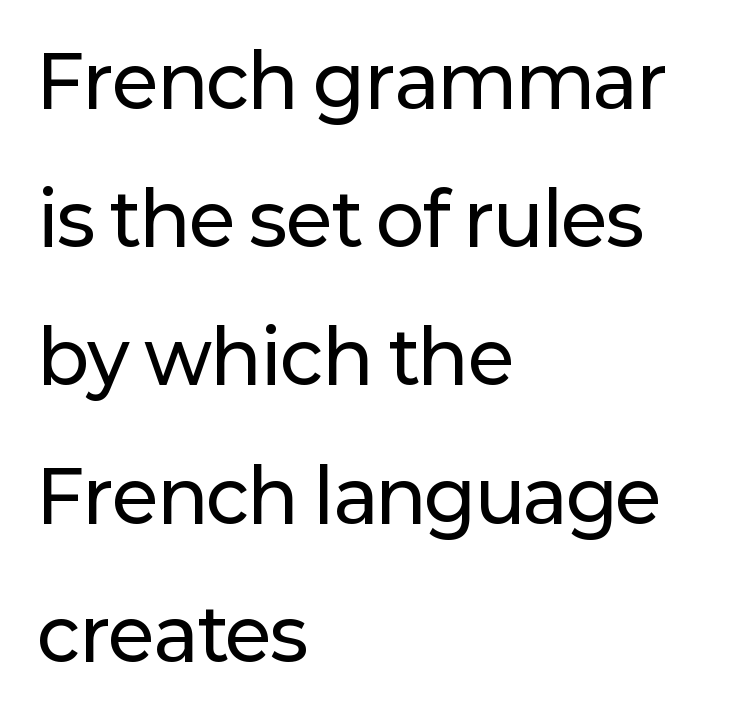
The face used here is rendered with its standard letterfit. Just letters on the line, the space beneath them empty. Successive baselines arrive slowly, with a big drop between each. This sample is left-justified, so line endings fall wherever the words run out. A sans-serif font was chosen for this passage.
